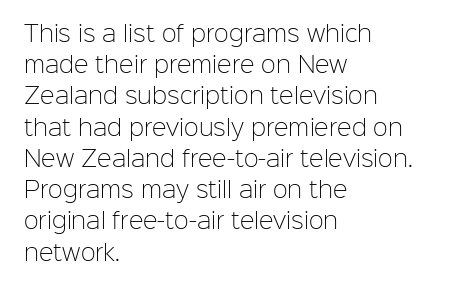
{"italic": "no", "bold": "no", "underline": "no", "align": "left", "line_spacing": "normal", "line_spacing_ratio": 1.42, "letter_spacing": "normal", "letter_spacing_em": 0.0, "glyph_px": 22}
